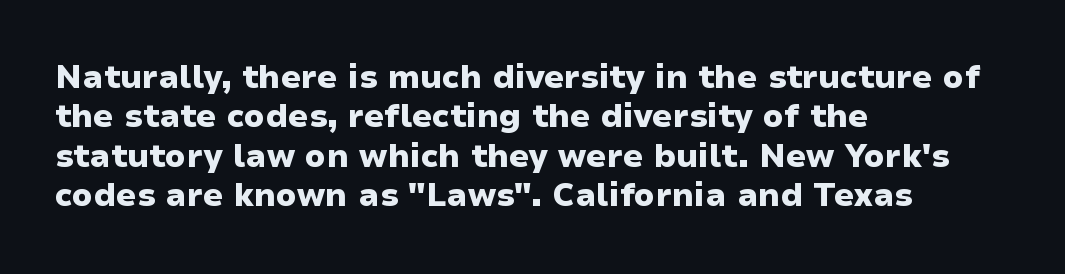
{"serif": "no", "italic": "no", "bold": "yes", "weight": "heavy", "width": "wide", "stroke_contrast": "low", "x_height": "medium", "monospaced": "no", "underline": "no", "align": "left", "line_spacing_ratio": 1.23, "letter_spacing": "normal", "letter_spacing_em": 0.0, "glyph_px": 32}
